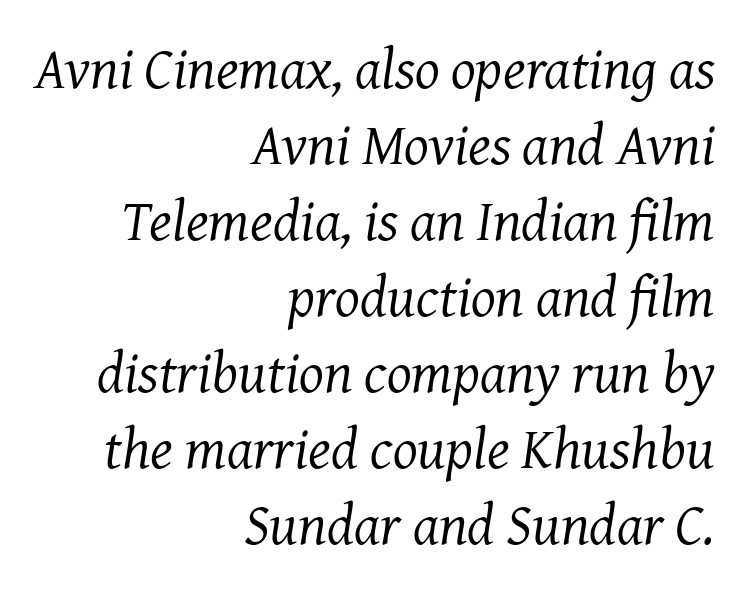
The image shows 58 px regular-weight serif type, italic (leaning right); set right-aligned, normal line spacing (1.31x), normal letter spacing, not underlined; medium stroke contrast and a medium x-height.
